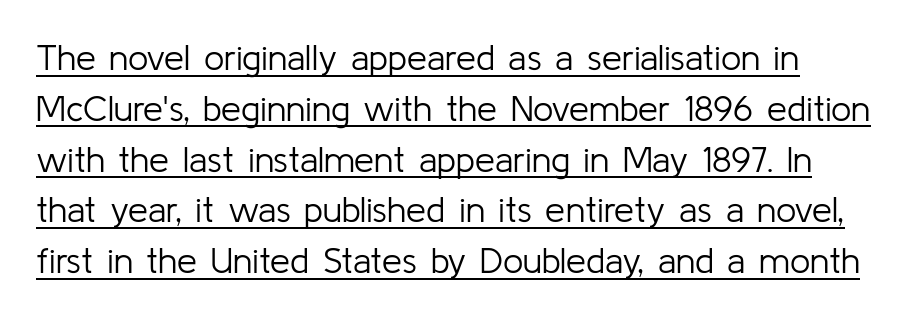
Q: Is the text bold? A: No.
Q: Is the text italic (slanted)? A: No, it is upright.
Q: Is the typeface a serif or a sans-serif typeface? A: Sans-serif.
Q: Is the text underlined? A: Yes.
Q: Is the spacing between letters normal or unusually wide? A: Normal.
Q: Is the spacing between lines tight, normal or loose? A: Normal.
Q: Width (condensed, normal, or wide)? A: Normal.
Q: Stroke contrast? A: Low.
Q: x-height? A: Medium.
Q: Monospaced? A: No.
